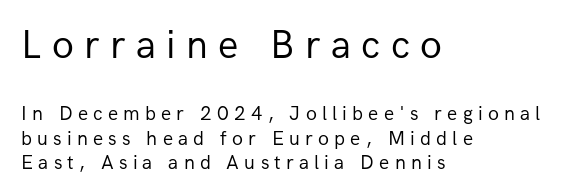
The image shows 40 px regular-weight sans-serif type, upright; set left-aligned, line spacing 1.21x, unusually wide letter spacing (+0.26 em), not underlined; the first (top) block is 2.0x larger; low stroke contrast and a medium x-height.
